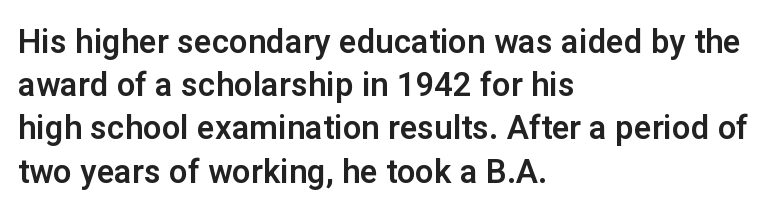
{"serif": "no", "italic": "no", "width": "normal", "stroke_contrast": "low", "x_height": "medium", "monospaced": "no", "underline": "no", "align": "left", "line_spacing": "normal", "line_spacing_ratio": 1.31, "letter_spacing": "normal", "letter_spacing_em": 0.0, "glyph_px": 33}
